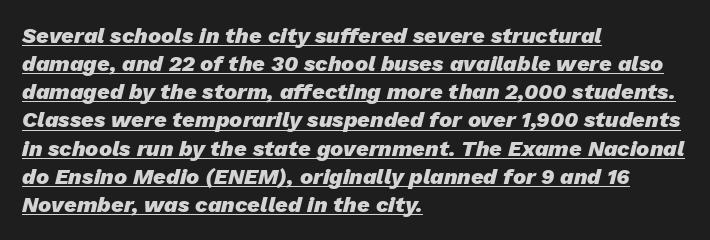
{"italic": "yes", "lean": "right", "slant_degrees": 13, "bold": "yes", "underline": "yes", "align": "left", "line_spacing": "normal", "line_spacing_ratio": 1.28, "letter_spacing": "normal", "letter_spacing_em": 0.0, "glyph_px": 22}
